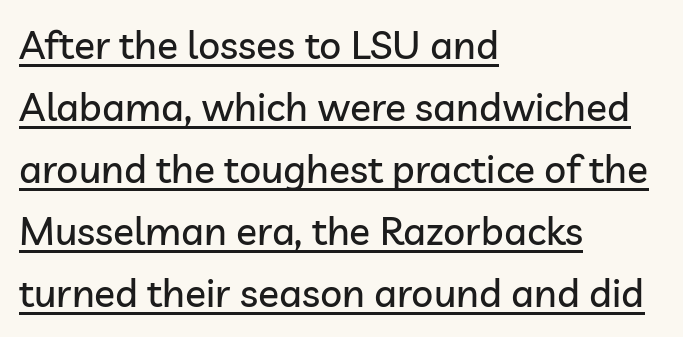
Q: Is the text italic (slanted)? A: No, it is upright.
Q: Is the typeface a serif or a sans-serif typeface? A: Sans-serif.
Q: Is the text underlined? A: Yes.
Q: How is the paragraph aligned? A: Left-aligned.
Q: Is the spacing between letters normal or unusually wide? A: Normal.
Q: Is the spacing between lines tight, normal or loose? A: Normal.
Q: Width (condensed, normal, or wide)? A: Normal.
Q: Stroke contrast? A: Low.
Q: x-height? A: Medium.
Q: Monospaced? A: No.
